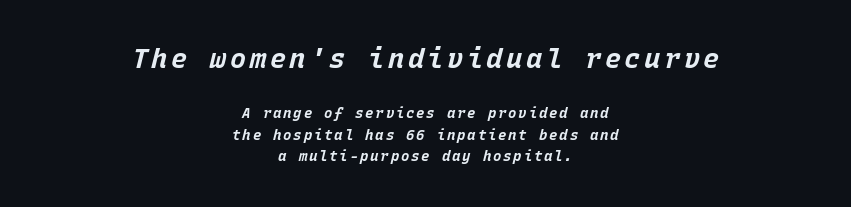
{"italic": "yes", "lean": "right", "slant_degrees": 15, "bold": "yes", "underline": "no", "align": "center", "line_spacing": "normal", "line_spacing_ratio": 1.51, "larger_block": "first", "size_ratio": 1.93, "glyph_px": 27}
